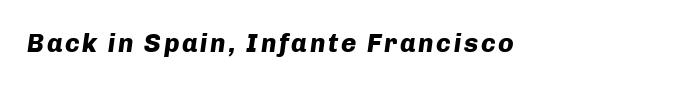
Q: Is the text bold? A: Yes.
Q: Is the text italic (slanted)? A: Yes, it leans right by about 8 degrees.
Q: Is the text underlined? A: No.
